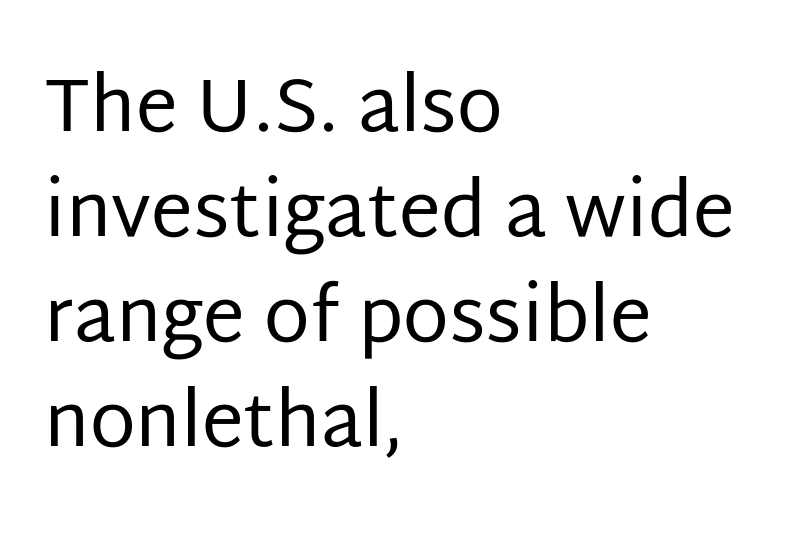
Q: Is the text bold? A: No.
Q: Is the text italic (slanted)? A: No, it is upright.
Q: Is the typeface a serif or a sans-serif typeface? A: Sans-serif.
Q: Is the text underlined? A: No.
Q: How is the paragraph aligned? A: Left-aligned.
Q: Is the spacing between letters normal or unusually wide? A: Normal.
Q: Is the spacing between lines tight, normal or loose? A: Normal.
Q: Width (condensed, normal, or wide)? A: Normal.
Q: Stroke contrast? A: Low.
Q: x-height? A: Large.
Q: Monospaced? A: No.
